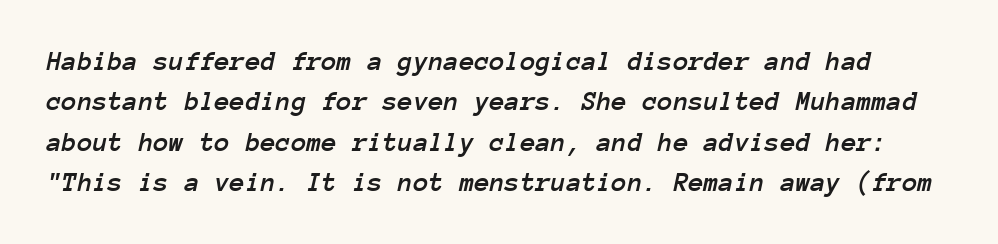
{"italic": "yes", "lean": "right", "slant_degrees": 12, "width": "normal", "stroke_contrast": "low", "x_height": "medium", "monospaced": "yes", "underline": "no", "line_spacing": "normal", "line_spacing_ratio": 1.44, "letter_spacing": "normal", "letter_spacing_em": 0.0, "glyph_px": 28}
